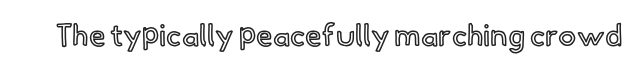
Each letter keeps its own natural width here, so spacing adapts to shape. Nope, not italic — everything's standing straight. No extra tracking has been applied to these lines. Lines of text with bare space underneath.
